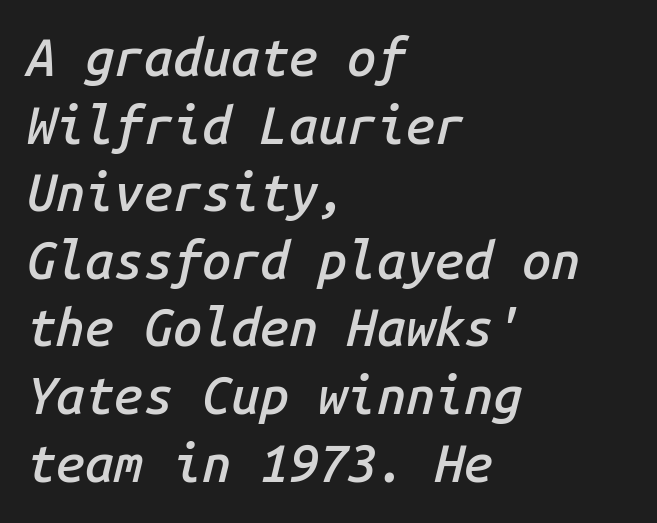
{"italic": "yes", "lean": "right", "slant_degrees": 14, "bold": "semi", "weight": "semibold", "width": "normal", "stroke_contrast": "low", "x_height": "medium", "monospaced": "yes", "underline": "no", "align": "left", "line_spacing": "normal", "line_spacing_ratio": 1.3, "letter_spacing": "normal", "letter_spacing_em": 0.0, "glyph_px": 52}
